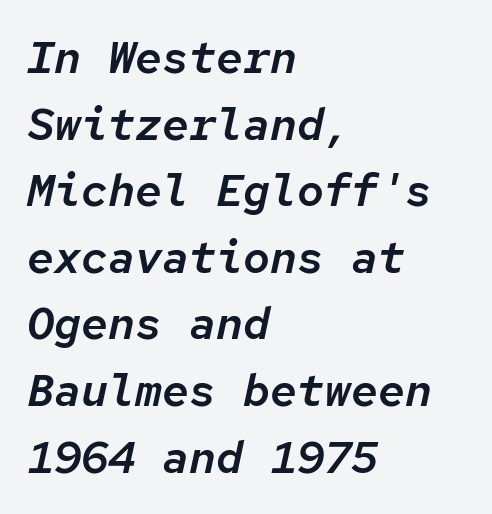
{"italic": "yes", "lean": "right", "slant_degrees": 12, "width": "normal", "stroke_contrast": "low", "x_height": "medium", "monospaced": "yes", "underline": "no", "align": "left", "line_spacing": "normal", "line_spacing_ratio": 1.48, "letter_spacing": "normal", "letter_spacing_em": 0.0, "glyph_px": 45}
